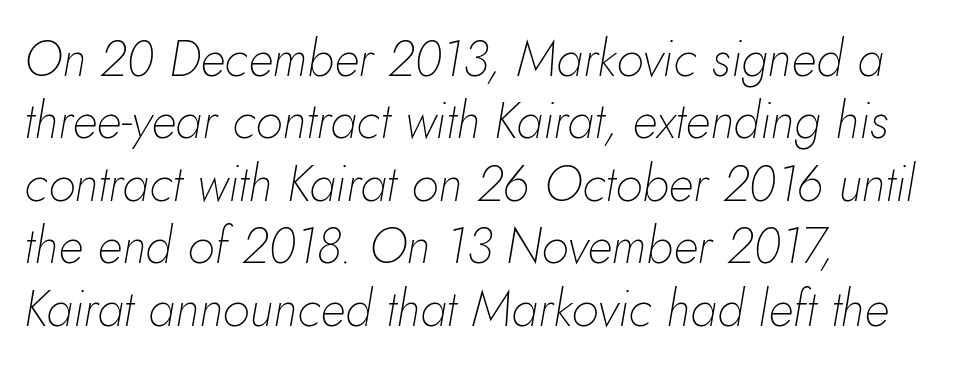
The image shows 50 px thin type, italic (leaning right); set left-aligned, normal line spacing (1.25x), normal letter spacing, not underlined; low stroke contrast and a small x-height.
